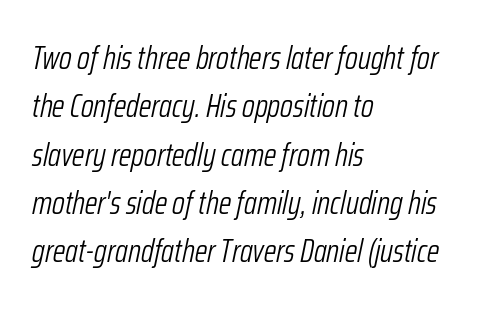
{"italic": "yes", "lean": "right", "slant_degrees": 12, "bold": "no", "weight": "light", "width": "condensed", "stroke_contrast": "low", "x_height": "medium", "monospaced": "no", "underline": "no", "align": "left", "line_spacing": "normal", "line_spacing_ratio": 1.51, "letter_spacing": "normal", "letter_spacing_em": 0.0, "glyph_px": 32}
